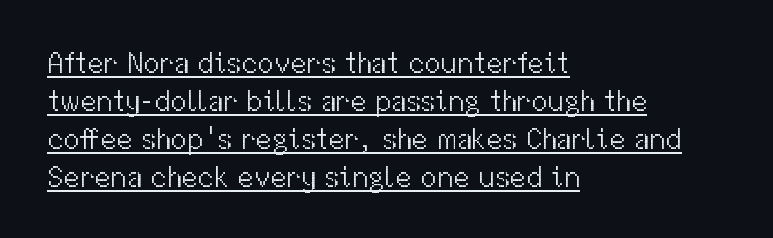
The image shows 29 px light sans-serif type, upright; set left-aligned, normal line spacing (1.31x), normal letter spacing, underlined; medium stroke contrast and a medium x-height.
